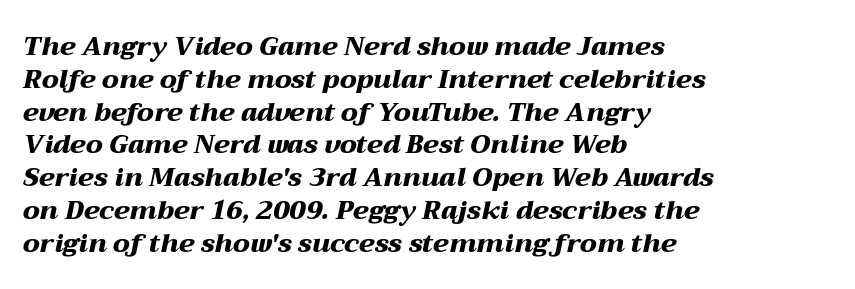
{"italic": "yes", "lean": "right", "slant_degrees": 12, "bold": "yes", "underline": "no", "align": "left", "line_spacing": "normal", "line_spacing_ratio": 1.26, "letter_spacing": "normal", "letter_spacing_em": 0.0, "glyph_px": 26}
